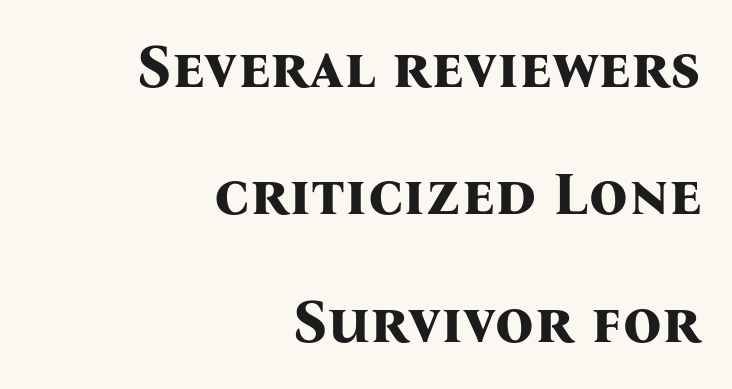
The image shows 61 px bold serif type, upright; set right-aligned, loose line spacing (2.09x), normal letter spacing, not underlined; medium stroke contrast and a medium x-height.
